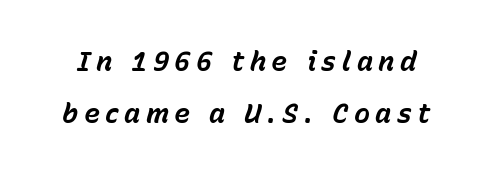
Q: Is the text bold? A: Yes.
Q: Is the text italic (slanted)? A: Yes, it leans right by about 15 degrees.
Q: Is the text underlined? A: No.
Q: Is the spacing between letters normal or unusually wide? A: Unusually wide.
Q: Is the spacing between lines tight, normal or loose? A: Loose.
